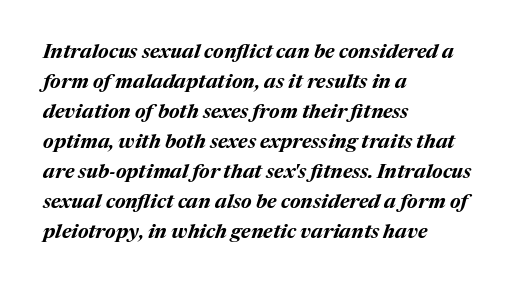
Q: Is the text bold? A: Yes.
Q: Is the text italic (slanted)? A: Yes, it leans right by about 17 degrees.
Q: Is the text underlined? A: No.
Q: How is the paragraph aligned? A: Left-aligned.
Q: Is the spacing between letters normal or unusually wide? A: Normal.
Q: Is the spacing between lines tight, normal or loose? A: Normal.
